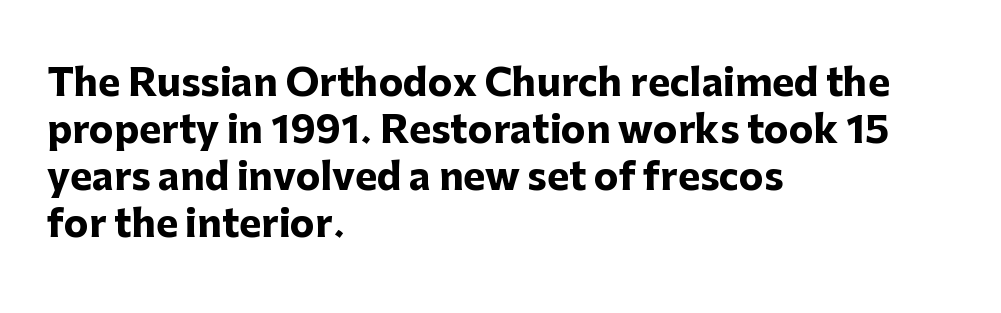
The image shows 37 px heavy sans-serif type, upright; set left-aligned, normal line spacing (1.27x), normal letter spacing, not underlined; low stroke contrast and a medium x-height.
